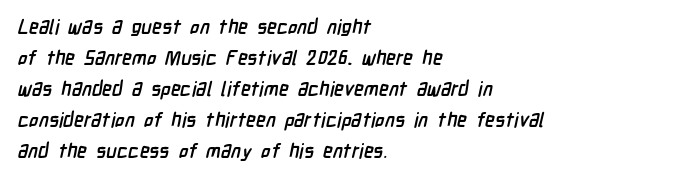
Reading down the block, your eye returns to a fixed left position each line. Each glyph is drawn with heavy, bold strokes. These lines keep a tight, regular rhythm from letter to letter. The gap between lines stays unmarked.
